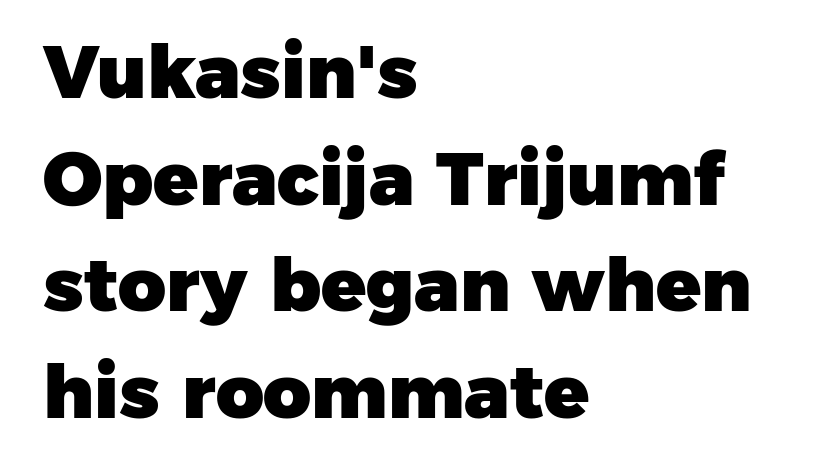
Look at the bottom of the vertical strokes: they stop flat, with no serifs. Is the block centered? No — it sits flush against the left margin. Notice how descenders clear the ascenders below comfortably — that's standard leading. Anything drawn beneath the words? Only blank space.
